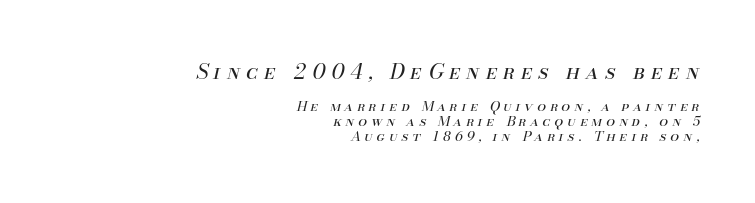
The image shows 21 px text type, italic (leaning right); set right-aligned, tight line spacing (1.09x), unusually wide letter spacing (+0.29 em), not underlined; the first (top) block is 1.5x larger.
